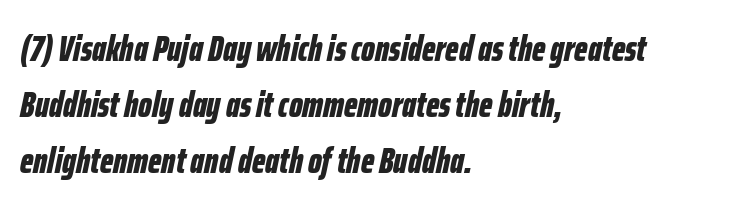
{"italic": "yes", "lean": "right", "slant_degrees": 12, "bold": "yes", "weight": "bold", "width": "condensed", "stroke_contrast": "low", "x_height": "medium", "monospaced": "no", "underline": "no", "align": "left", "line_spacing": "normal", "line_spacing_ratio": 1.56, "letter_spacing": "normal", "letter_spacing_em": 0.0, "glyph_px": 36}
